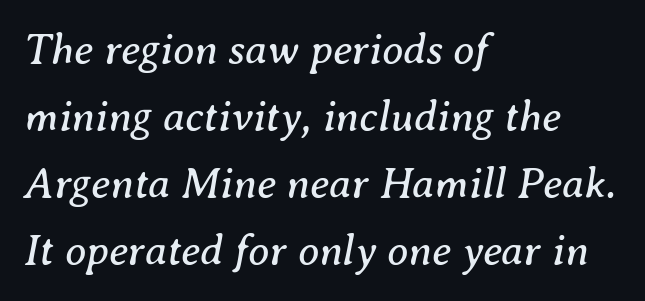
Serifs: yes, visible at the terminals of the letterforms. The space directly below the letters is spotless. A typesetter would call this proportional, since set widths differ per character. Leading: standard.
